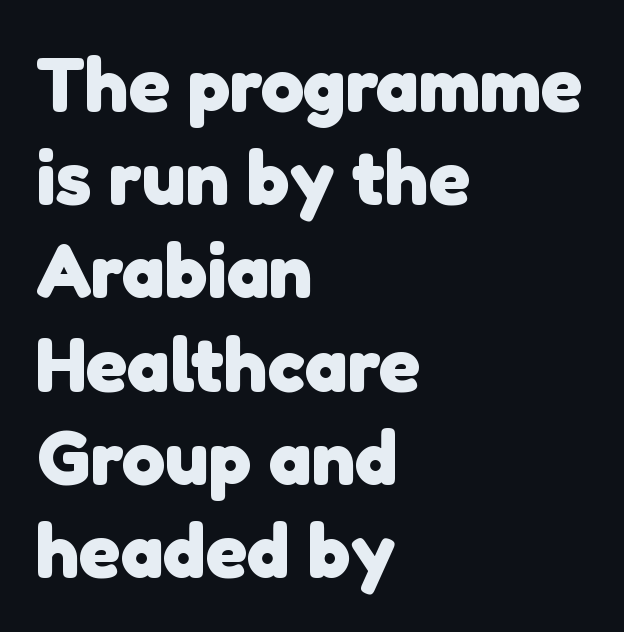
{"serif": "no", "bold": "yes", "weight": "heavy", "width": "normal", "stroke_contrast": "low", "x_height": "medium", "monospaced": "no", "underline": "no", "align": "left", "line_spacing_ratio": 1.21, "letter_spacing": "normal", "letter_spacing_em": 0.0, "glyph_px": 77}
